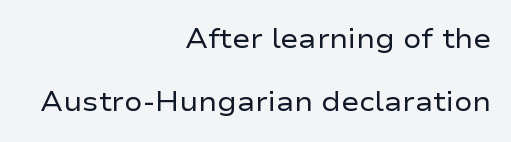
{"italic": "no", "bold": "no", "underline": "no", "align": "right", "line_spacing": "loose", "line_spacing_ratio": 2.34, "letter_spacing": "normal", "letter_spacing_em": 0.0, "glyph_px": 27}
